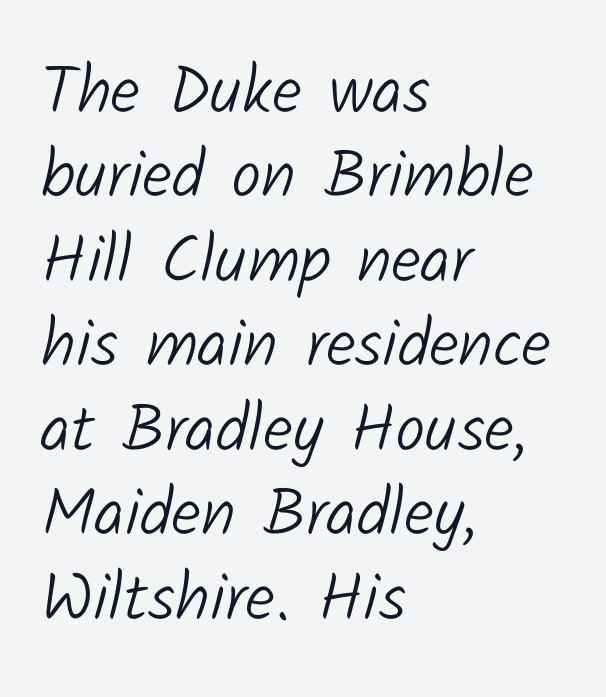
The image shows 67 px light sans-serif type; set left-aligned, normal line spacing (1.26x), normal letter spacing, not underlined; low stroke contrast and a medium x-height.
